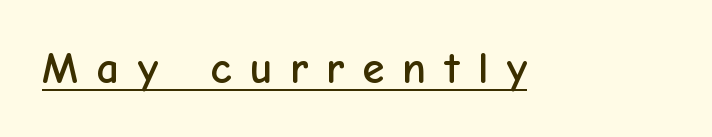
Q: Is the text italic (slanted)? A: No, it is upright.
Q: Is the typeface a serif or a sans-serif typeface? A: Sans-serif.
Q: Is the text underlined? A: Yes.
Q: Is the spacing between letters normal or unusually wide? A: Unusually wide.
Q: Width (condensed, normal, or wide)? A: Normal.
Q: Stroke contrast? A: Low.
Q: x-height? A: Medium.
Q: Monospaced? A: No.
